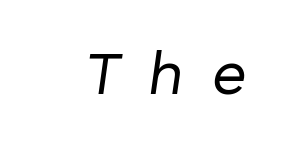
The image shows 60 px regular-weight type, italic (leaning right); set unusually wide letter spacing (+0.47 em), not underlined; low stroke contrast and a medium x-height.
